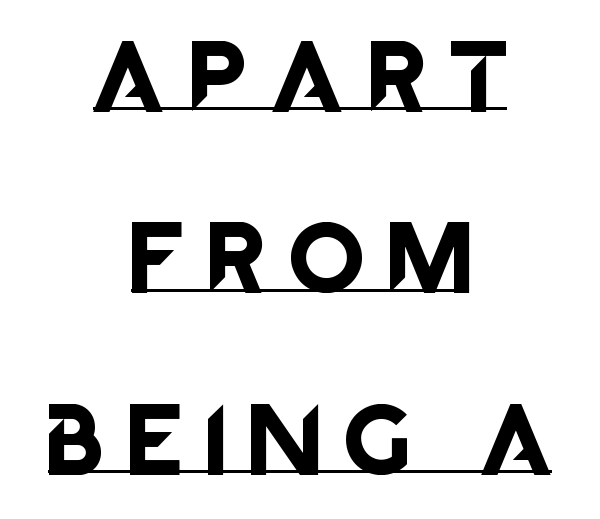
The image shows 74 px sans-serif type, upright; set centered, loose line spacing (2.45x), unusually wide letter spacing (+0.37 em), underlined; low stroke contrast and a large x-height.
